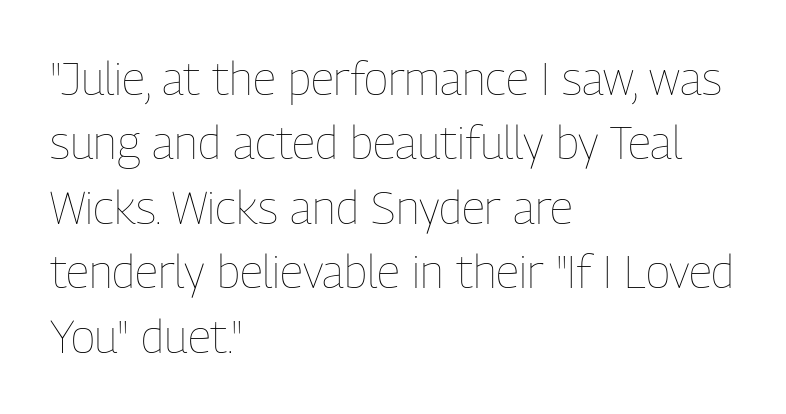
The image shows 46 px thin, condensed type, upright; set left-aligned, normal line spacing (1.4x), normal letter spacing, not underlined; low stroke contrast and a medium x-height.
